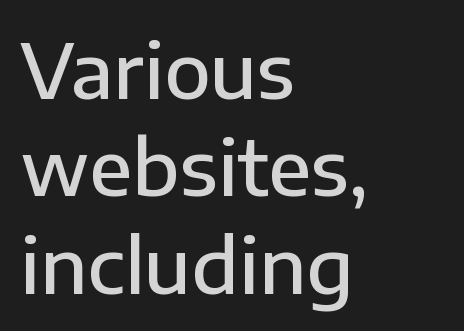
The image shows 76 px semibold sans-serif type, upright; set left-aligned, normal line spacing (1.28x), normal letter spacing, not underlined; low stroke contrast and a medium x-height.
